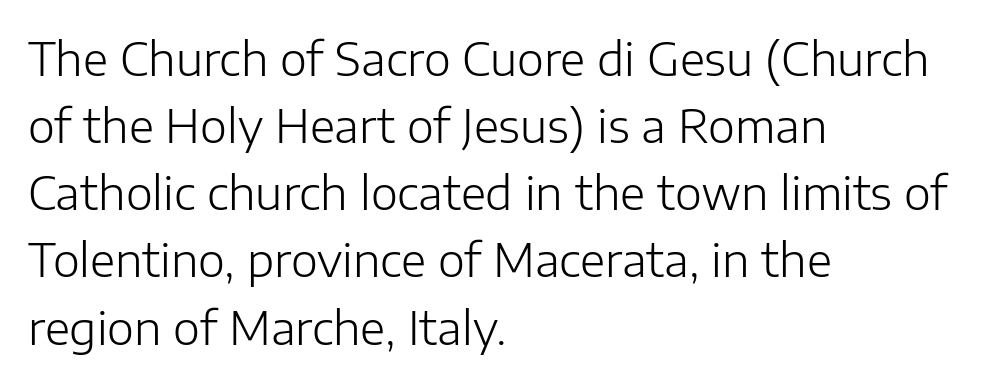
Q: Is the text bold? A: No.
Q: Is the text italic (slanted)? A: No, it is upright.
Q: Is the typeface a serif or a sans-serif typeface? A: Sans-serif.
Q: Is the text underlined? A: No.
Q: How is the paragraph aligned? A: Left-aligned.
Q: Is the spacing between letters normal or unusually wide? A: Normal.
Q: Is the spacing between lines tight, normal or loose? A: Normal.
Q: Width (condensed, normal, or wide)? A: Normal.
Q: Stroke contrast? A: Low.
Q: x-height? A: Medium.
Q: Monospaced? A: No.
